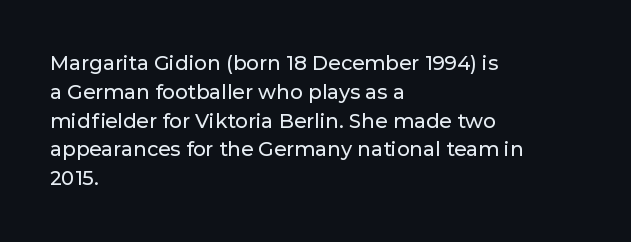
Q: Is the text italic (slanted)? A: No, it is upright.
Q: Is the text underlined? A: No.
Q: How is the paragraph aligned? A: Left-aligned.
Q: Is the spacing between letters normal or unusually wide? A: Normal.
Q: Is the spacing between lines tight, normal or loose? A: Normal.
